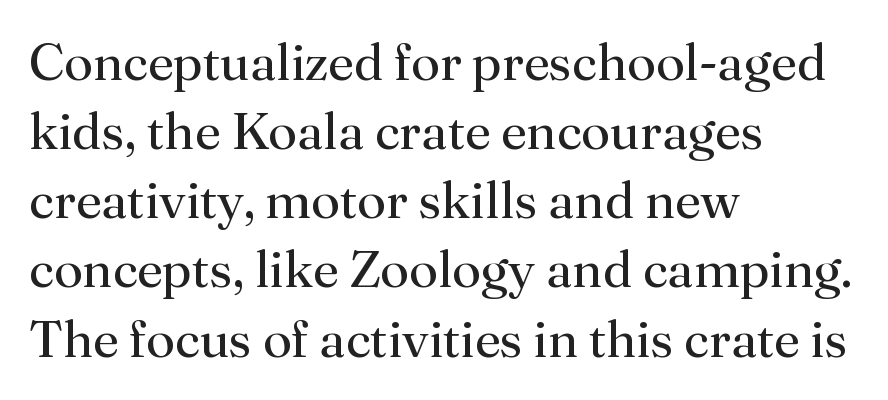
The image shows 52 px regular-weight serif type, upright; set left-aligned, normal line spacing (1.33x), normal letter spacing, not underlined; medium stroke contrast and a small x-height.
